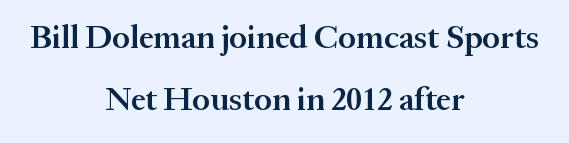
Short and long lines alike share a common midpoint. Weight: semibold (demi). Style check: upright. The rendering uses natural spacing where letterforms have individual widths. A serif font was chosen for this passage. No extra tracking has been applied to these lines.
